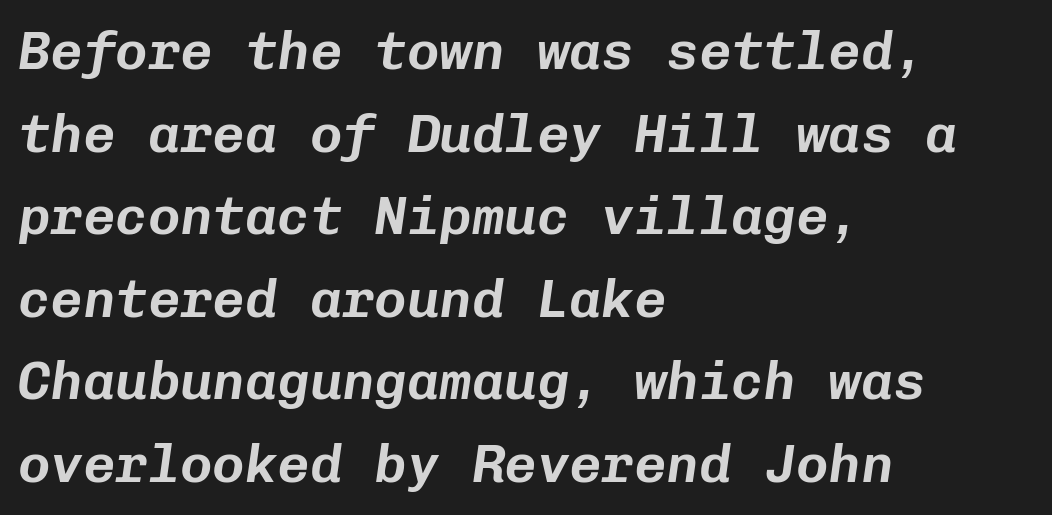
Rows of type keep a routine distance in the vertical direction. The space beneath each line is pristine and unruled. Is the letter spacing exaggerated? No — it looks like the ordinary default. The rendering anchors every line to the left-hand side. The typography opts for an oblique posture over an upright one. Note the uniform advance width — an 'i' takes as much space as an 'm'.
